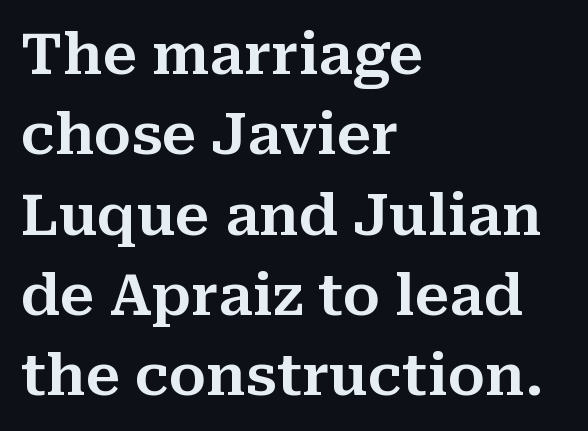
{"serif": "yes", "italic": "no", "width": "normal", "stroke_contrast": "medium", "x_height": "medium", "monospaced": "no", "underline": "no", "align": "left", "line_spacing": "normal", "line_spacing_ratio": 1.41, "letter_spacing": "normal", "letter_spacing_em": 0.0, "glyph_px": 57}
